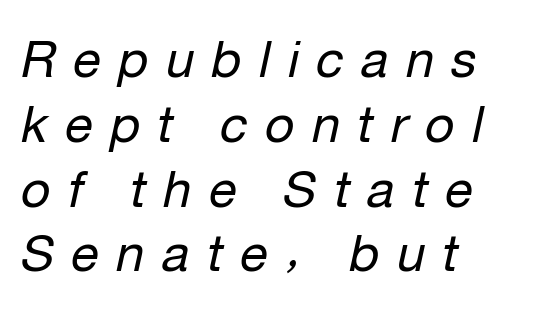
No heavy texture on the line: the type isn't bold. Spacing between characters has been opened up far beyond the box default. What's the leading like? Ordinary, nothing unusual. Left-aligned paragraph, ragged on the right. The text carries the slant typical of an italic or oblique font. Think of a printed novel: that variable character pitch is what you see here.
